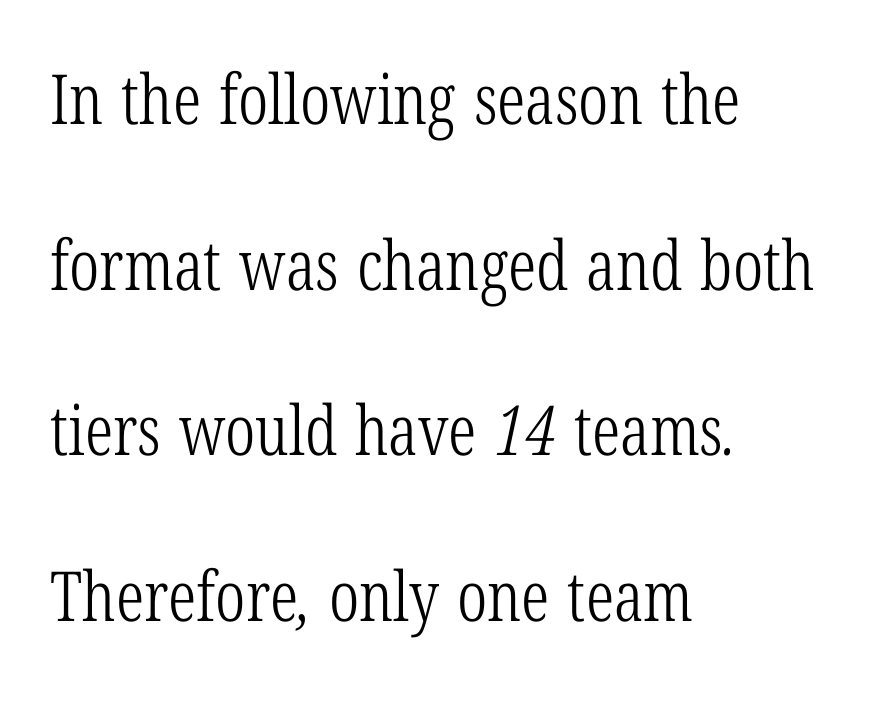
Line beginnings align vertically; line endings do not. Decoration check: the copy has no underline. Is the stroke heavy? The answer is a plain regular-or-lighter. Spacing verdict: proportional, widths tailored to each character. This block would shrink considerably if given ordinary leading; it's expanded now.
